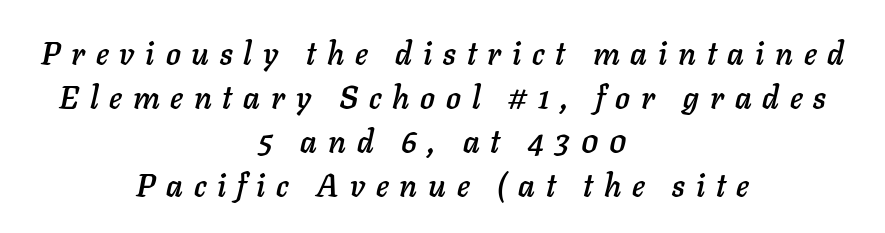
Do the characters align in a grid? No, the font is proportional. Does extra space separate the letters? Yes, quite a lot of it. Letters rest on an invisible, unmarked baseline. Notice how the passage keeps no hard edge, just a central spine.
